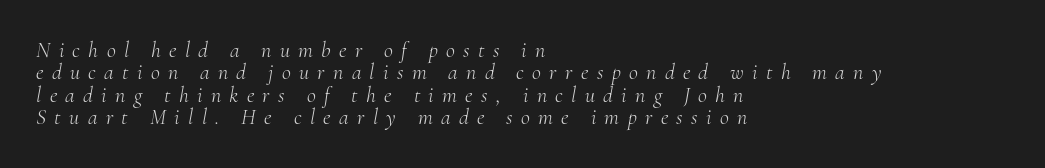
The image shows 22 px text type, italic (leaning right); set left-aligned, tight line spacing (1.02x), unusually wide letter spacing (+0.38 em), not underlined.
